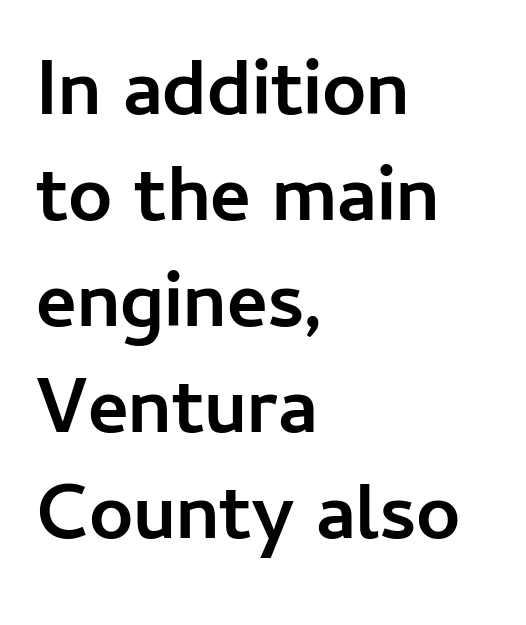
{"serif": "no", "italic": "no", "bold": "yes", "weight": "semibold", "width": "normal", "stroke_contrast": "low", "x_height": "medium", "monospaced": "no", "underline": "no", "align": "left", "line_spacing": "normal", "line_spacing_ratio": 1.36, "letter_spacing": "normal", "letter_spacing_em": 0.0, "glyph_px": 78}
